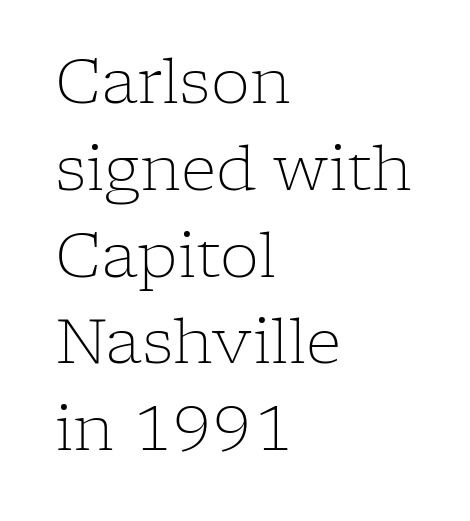
Q: Is the text bold? A: No.
Q: Is the text italic (slanted)? A: No, it is upright.
Q: Is the typeface a serif or a sans-serif typeface? A: Serif.
Q: Is the text underlined? A: No.
Q: How is the paragraph aligned? A: Left-aligned.
Q: Is the spacing between letters normal or unusually wide? A: Normal.
Q: Is the spacing between lines tight, normal or loose? A: Normal.
Q: Width (condensed, normal, or wide)? A: Normal.
Q: Stroke contrast? A: Low.
Q: x-height? A: Medium.
Q: Monospaced? A: No.
